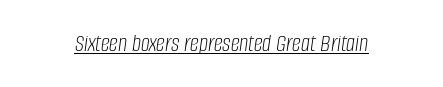
The image shows 25 px text type, italic (leaning right); set normal letter spacing, underlined.
